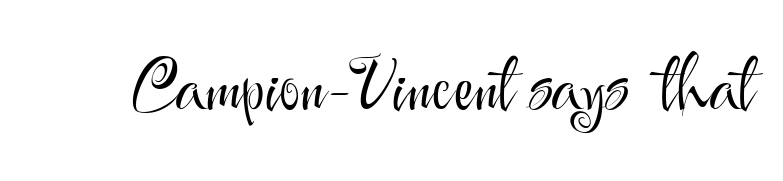
Q: Is the text bold? A: No.
Q: Is the typeface a serif or a sans-serif typeface? A: Sans-serif.
Q: Is the text underlined? A: No.
Q: Is the spacing between letters normal or unusually wide? A: Normal.
Q: Width (condensed, normal, or wide)? A: Normal.
Q: Stroke contrast? A: Medium.
Q: x-height? A: Small.
Q: Monospaced? A: No.
